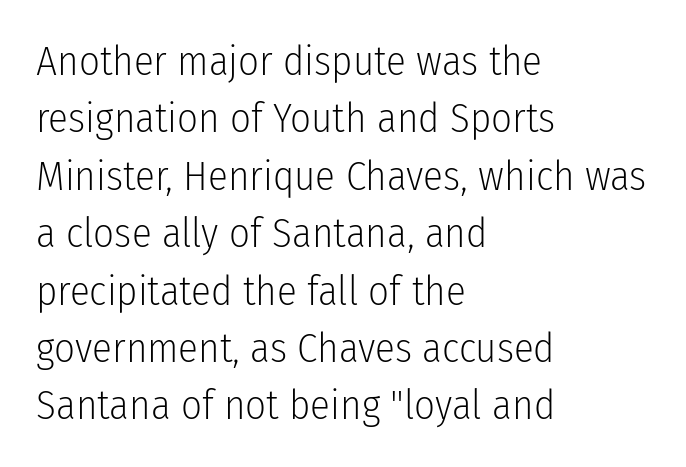
{"serif": "no", "italic": "no", "bold": "no", "weight": "light", "width": "condensed", "stroke_contrast": "low", "x_height": "medium", "monospaced": "no", "underline": "no", "align": "left", "line_spacing": "normal", "line_spacing_ratio": 1.4, "letter_spacing": "normal", "letter_spacing_em": 0.0, "glyph_px": 41}
